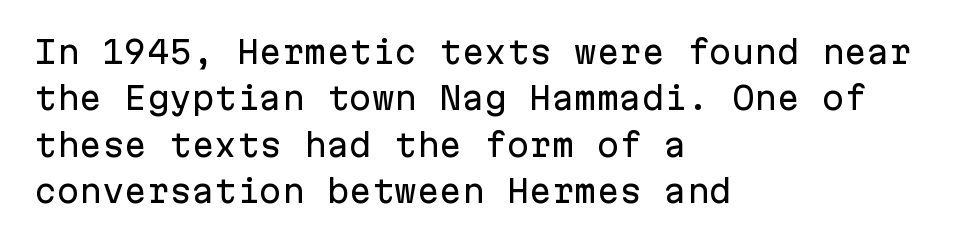
{"serif": "no", "italic": "no", "width": "normal", "stroke_contrast": "low", "x_height": "medium", "monospaced": "yes", "underline": "no", "align": "left", "line_spacing": "normal", "line_spacing_ratio": 1.55, "letter_spacing": "normal", "letter_spacing_em": 0.0, "glyph_px": 30}
